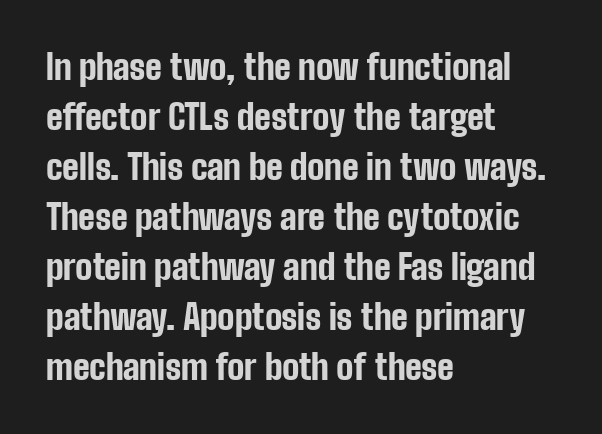
{"serif": "no", "italic": "no", "bold": "yes", "weight": "bold", "width": "condensed", "stroke_contrast": "low", "x_height": "medium", "monospaced": "no", "underline": "no", "align": "left", "line_spacing": "normal", "line_spacing_ratio": 1.47, "letter_spacing": "normal", "letter_spacing_em": 0.0, "glyph_px": 34}
